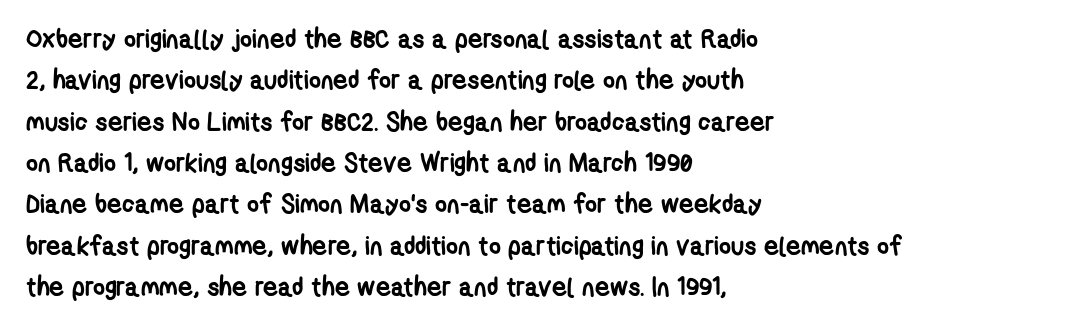
The image shows 26 px bold type; set left-aligned, normal line spacing (1.59x), normal letter spacing, not underlined.
